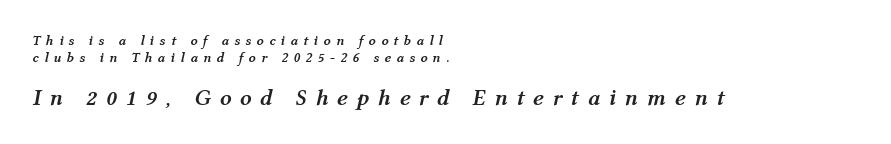
Heavy-handed strokes throughout: this text is bold. Does the lettering tilt? It does — this is italic. Typesetter's note — lower block bumped up in size, upper block left smaller. Observe the wide spacing: letters keep a clear distance from each other.
